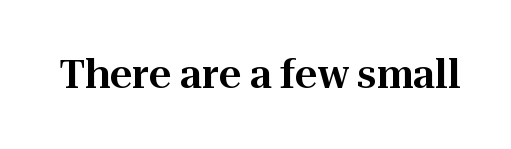
Q: Is the text italic (slanted)? A: No, it is upright.
Q: Is the typeface a serif or a sans-serif typeface? A: Serif.
Q: Is the text underlined? A: No.
Q: Is the spacing between letters normal or unusually wide? A: Normal.
Q: Width (condensed, normal, or wide)? A: Normal.
Q: Stroke contrast? A: High.
Q: x-height? A: Medium.
Q: Monospaced? A: No.
